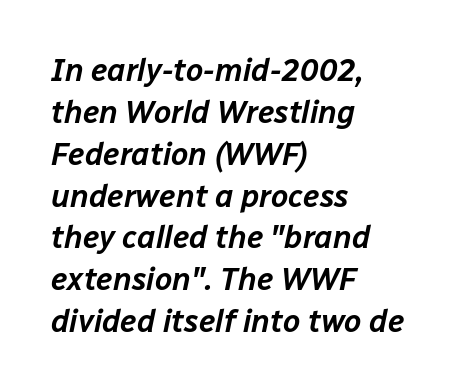
Q: Is the text italic (slanted)? A: Yes, it leans right by about 12 degrees.
Q: Is the text underlined? A: No.
Q: How is the paragraph aligned? A: Left-aligned.
Q: Is the spacing between letters normal or unusually wide? A: Normal.
Q: Is the spacing between lines tight, normal or loose? A: Normal.
Q: Width (condensed, normal, or wide)? A: Normal.
Q: Stroke contrast? A: Low.
Q: x-height? A: Medium.
Q: Monospaced? A: No.
